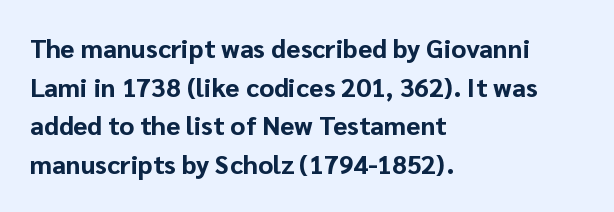
Leading: standard. Glyph-to-glyph distance matches everyday printed text. The face used here has the dense, thick strokes of a bold. These lines stack with their left ends in a neat column.
